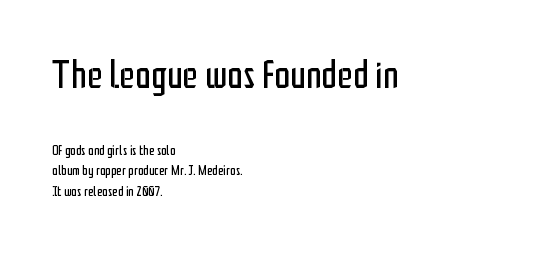
{"serif": "no", "italic": "no", "bold": "no", "weight": "regular", "width": "condensed", "stroke_contrast": "low", "x_height": "medium", "monospaced": "no", "underline": "no", "align": "left", "line_spacing": "normal", "line_spacing_ratio": 1.45, "letter_spacing": "normal", "letter_spacing_em": 0.0, "larger_block": "first", "size_ratio": 2.86, "glyph_px": 40}
